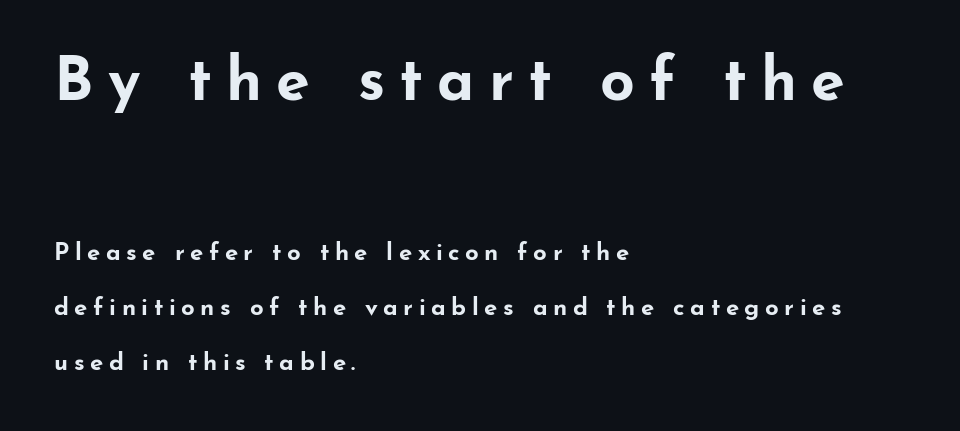
A typesetter would mark this as roman, not italic. Quick note: interline space is abundant. The line texture is sparse and dotted thanks to wide tracking. The passage shown is typed in a proportional face where columns would drift. Whoever set this made the first block the dominant, larger element.
